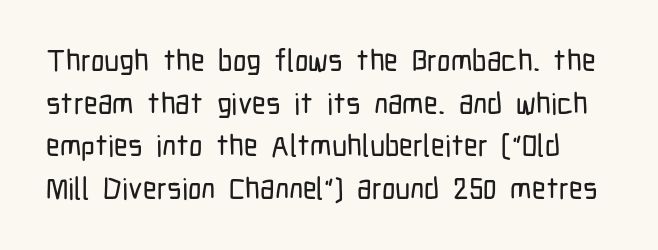
Note the varied advance widths — an 'i' is clearly narrower than an 'm'. The line texture is even and compact thanks to regular tracking. Does the leading feel generous? No, just average. These lines are composed in type without serifs. Do the letters lean? They stand straight. The words here are not underlined.
